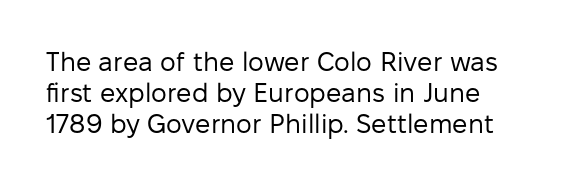
Letters rest on an invisible, unmarked baseline. Tracking here is standard; glyphs follow each other at the usual distance. Regarding leading, the lines here are crowded together. The typesetting does not lean heavy: it is not bold. Posture: straight, roman, zero tilt.
